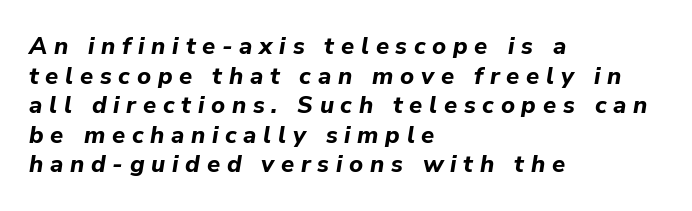
The image shows 24 px bold type, italic (leaning right); set left-aligned, line spacing 1.23x, unusually wide letter spacing (+0.28 em), not underlined.
